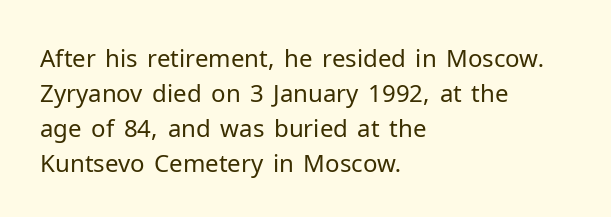
The image shows 24 px text type, upright; set left-aligned, normal line spacing (1.46x), normal letter spacing, not underlined.
